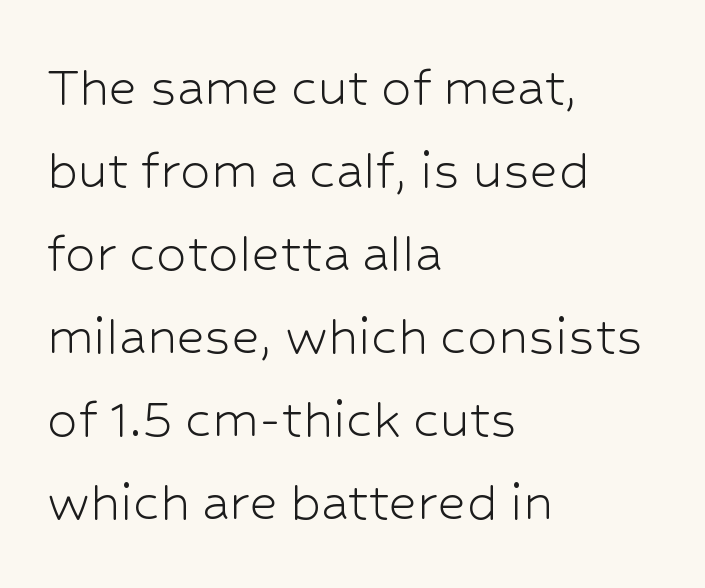
The image shows 61 px light sans-serif type, upright; set left-aligned, normal line spacing (1.36x), normal letter spacing, not underlined; low stroke contrast and a medium x-height.
